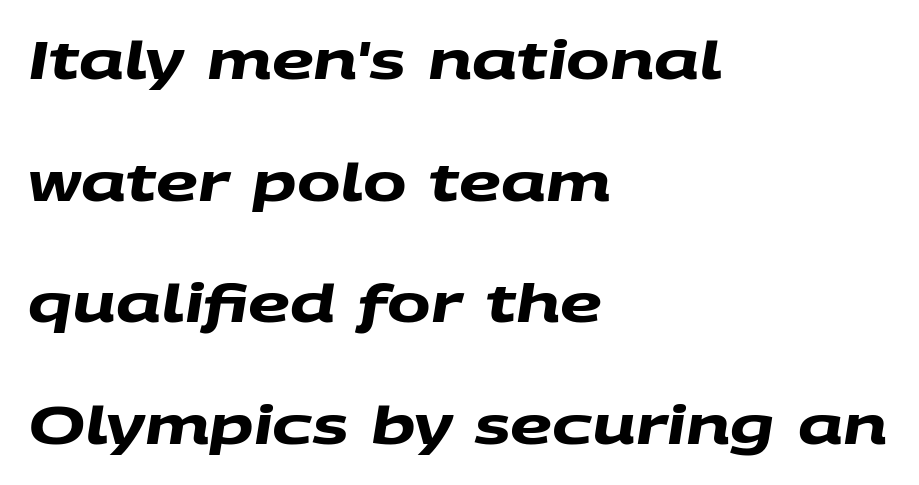
Q: Is the text bold? A: Yes.
Q: Is the typeface a serif or a sans-serif typeface? A: Sans-serif.
Q: Is the text underlined? A: No.
Q: How is the paragraph aligned? A: Left-aligned.
Q: Is the spacing between letters normal or unusually wide? A: Normal.
Q: Is the spacing between lines tight, normal or loose? A: Loose.
Q: Width (condensed, normal, or wide)? A: Wide.
Q: Stroke contrast? A: Medium.
Q: x-height? A: Large.
Q: Monospaced? A: No.
